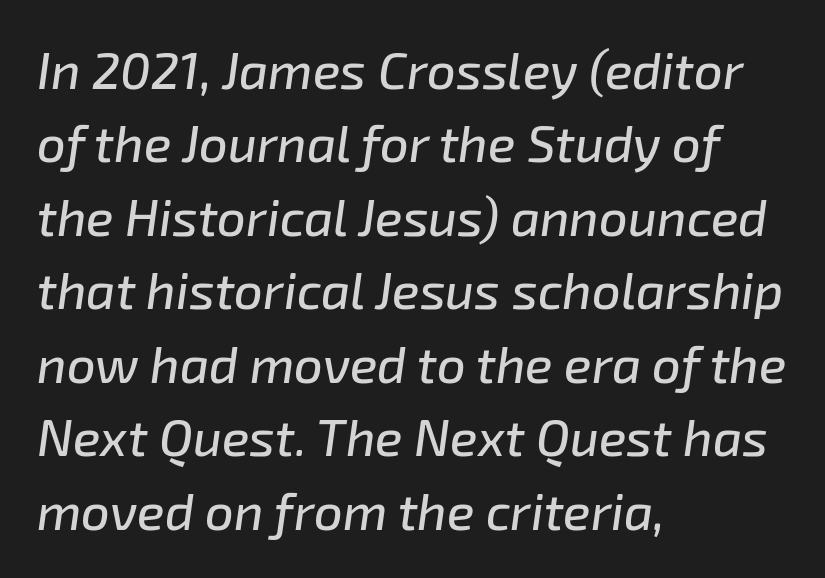
{"italic": "yes", "lean": "right", "slant_degrees": 8, "width": "normal", "stroke_contrast": "low", "x_height": "medium", "monospaced": "no", "underline": "no", "align": "left", "line_spacing": "normal", "line_spacing_ratio": 1.44, "letter_spacing": "normal", "letter_spacing_em": 0.0, "glyph_px": 51}
